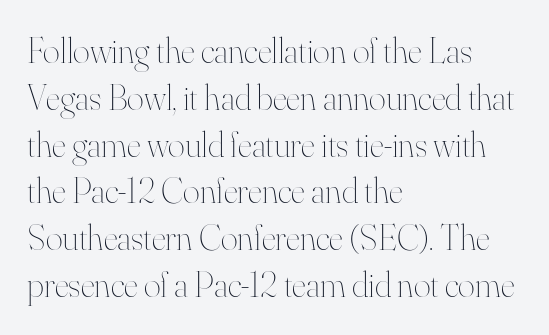
{"italic": "no", "bold": "no", "weight": "thin", "width": "normal", "stroke_contrast": "high", "x_height": "small", "monospaced": "no", "underline": "no", "align": "left", "line_spacing": "normal", "line_spacing_ratio": 1.3, "letter_spacing": "normal", "letter_spacing_em": 0.0, "glyph_px": 36}
